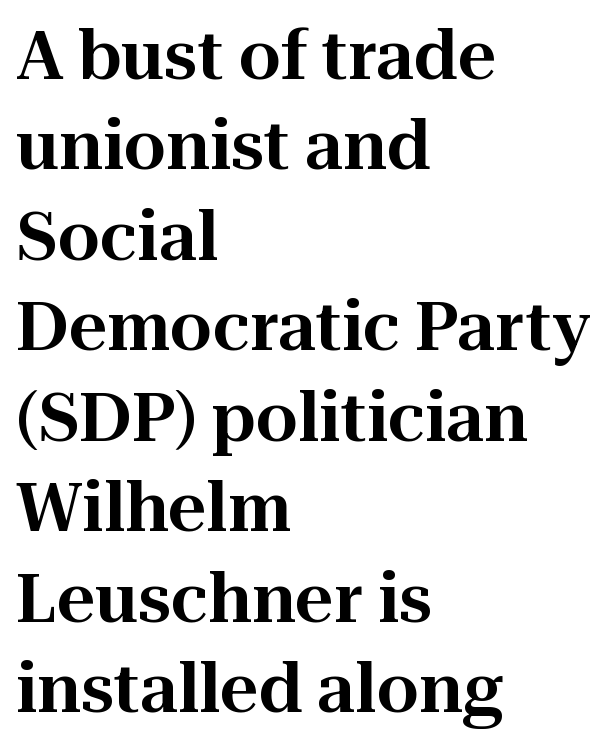
One glance says typical: line gaps are just what's usual. This sample uses an upright cut, with every glyph sitting square on the baseline. A typesetter would call this zero additional tracking. The paragraph has a hard left edge and a soft right edge. The zone under the glyphs is completely vacant. Do the characters align in a grid? No, the font is proportional.
